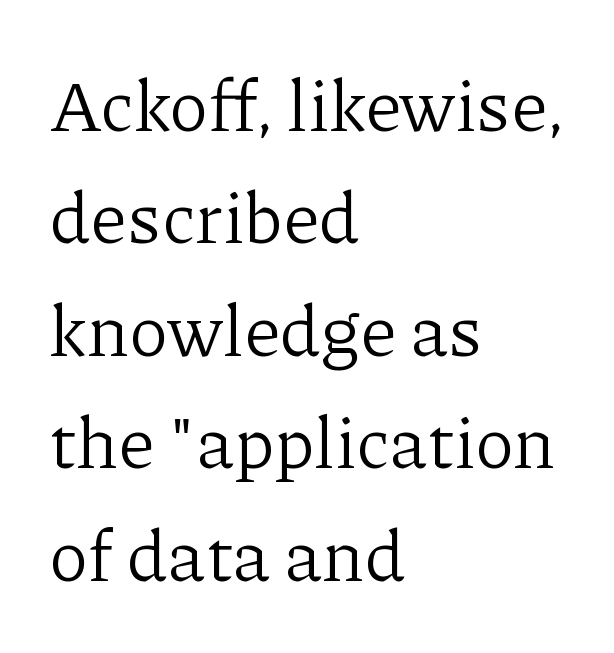
Horizontally, the lines are justified to the leading edge only. Note the varied advance widths — an 'i' is clearly narrower than an 'm'. Summary of weight: not heavy and not bold. Just letters on the line, the space beneath them empty. A typesetter would call this zero additional tracking. Successive baselines arrive at the customary interval.
